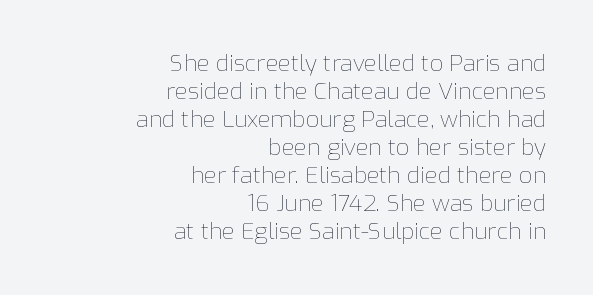
{"italic": "no", "bold": "no", "underline": "no", "align": "right", "line_spacing_ratio": 1.22, "letter_spacing": "normal", "letter_spacing_em": 0.0, "glyph_px": 23}
